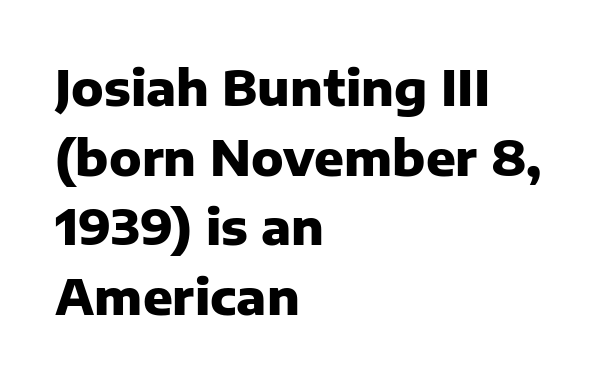
Q: Is the text bold? A: Yes.
Q: Is the text italic (slanted)? A: No, it is upright.
Q: Is the typeface a serif or a sans-serif typeface? A: Sans-serif.
Q: Is the text underlined? A: No.
Q: How is the paragraph aligned? A: Left-aligned.
Q: Is the spacing between letters normal or unusually wide? A: Normal.
Q: Is the spacing between lines tight, normal or loose? A: Normal.
Q: Width (condensed, normal, or wide)? A: Normal.
Q: Stroke contrast? A: Low.
Q: x-height? A: Medium.
Q: Monospaced? A: No.
